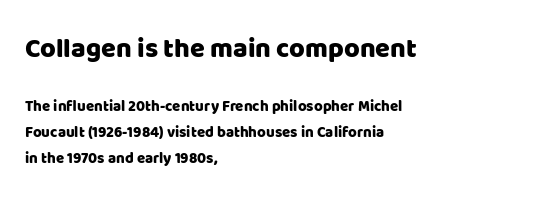
The image shows 27 px text type, upright; set left-aligned, line spacing 1.72x, normal letter spacing, not underlined; the first (top) block is 1.8x larger.
